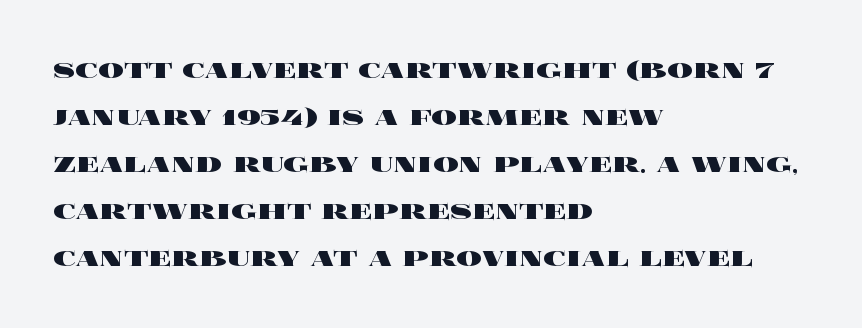
The image shows 32 px heavy, wide type, upright; set left-aligned, normal line spacing (1.47x), normal letter spacing, not underlined; a large x-height.
